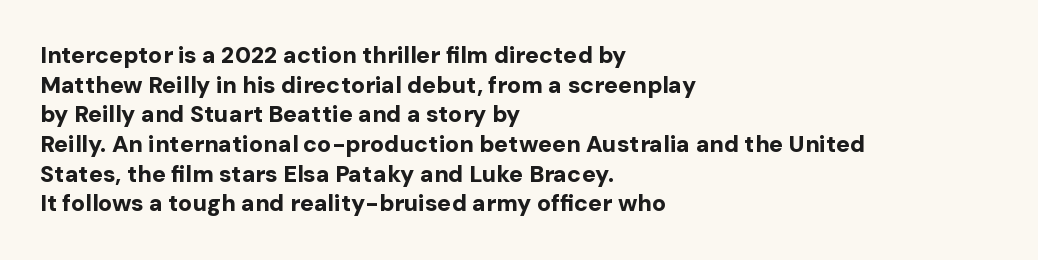
Is there any slant? The stems are plumb. Nothing unusual about the tracking: characters are spaced as the font intends. These words are printed bold, with thick strokes throughout. Evenly set lines give the paragraph a standard silhouette.
